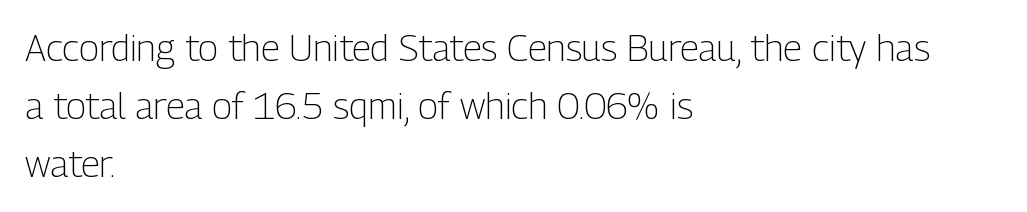
The image shows 37 px light, condensed sans-serif type, upright; set left-aligned, normal line spacing (1.57x), normal letter spacing, not underlined; low stroke contrast and a medium x-height.
